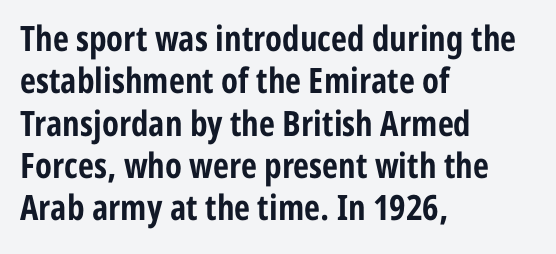
The image shows 35 px bold, condensed sans-serif type, upright; set left-aligned, line spacing 1.21x, normal letter spacing, not underlined; low stroke contrast and a medium x-height.
